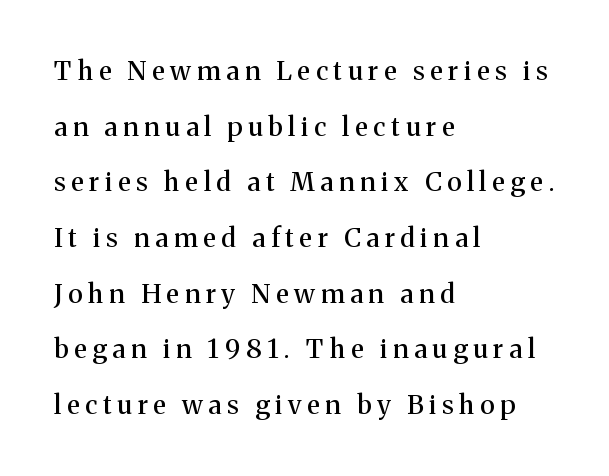
{"italic": "no", "underline": "no", "align": "left", "line_spacing": "loose", "line_spacing_ratio": 2.14, "letter_spacing": "wide", "letter_spacing_em": 0.22, "glyph_px": 26}
